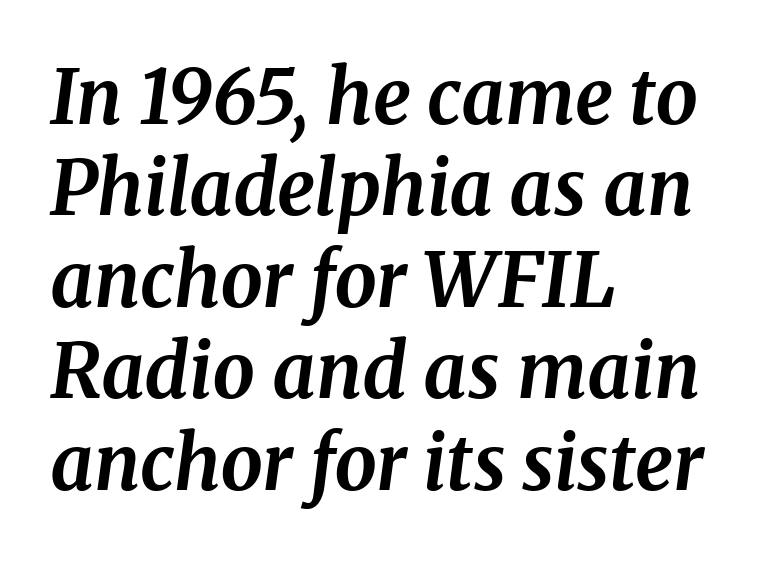
Q: Is the text bold? A: Yes.
Q: Is the text italic (slanted)? A: Yes, it leans right by about 8 degrees.
Q: Is the typeface a serif or a sans-serif typeface? A: Serif.
Q: Is the text underlined? A: No.
Q: How is the paragraph aligned? A: Left-aligned.
Q: Is the spacing between letters normal or unusually wide? A: Normal.
Q: Width (condensed, normal, or wide)? A: Normal.
Q: Stroke contrast? A: Medium.
Q: x-height? A: Medium.
Q: Monospaced? A: No.
